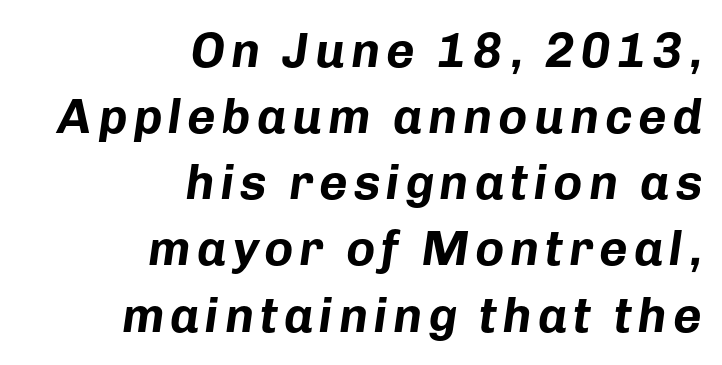
Students, this is bold: see how much ink each stroke carries. Summary of vertical rhythm: regular, with standard interline spacing. An italicized treatment has been applied to the whole sample. A typesetter would call this proportional, since set widths differ per character. Only glyphs here, with clear space below each row.
